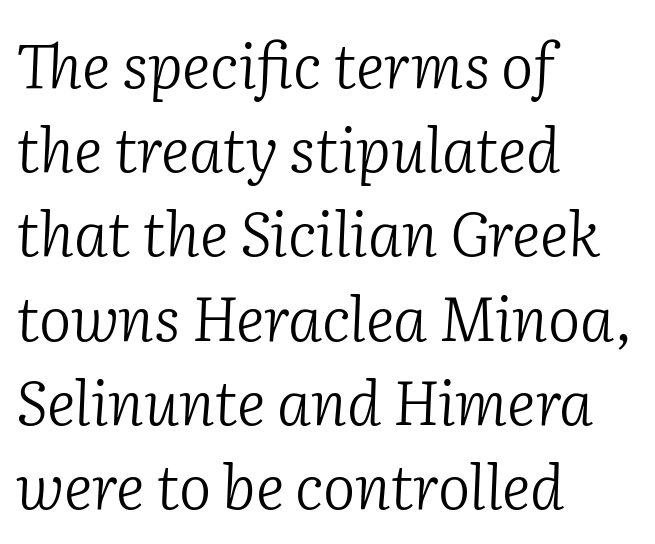
{"serif": "yes", "italic": "yes", "lean": "right", "slant_degrees": 2, "bold": "no", "weight": "light", "width": "normal", "stroke_contrast": "low", "x_height": "medium", "monospaced": "no", "underline": "no", "align": "left", "line_spacing": "normal", "line_spacing_ratio": 1.38, "letter_spacing": "normal", "letter_spacing_em": 0.0, "glyph_px": 61}
